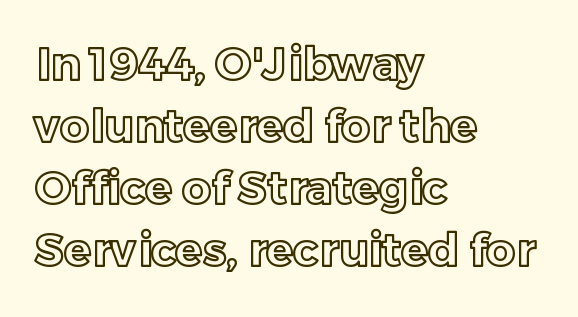
{"italic": "no", "width": "normal", "x_height": "medium", "monospaced": "no", "underline": "no", "align": "left", "line_spacing": "normal", "line_spacing_ratio": 1.38, "letter_spacing": "normal", "letter_spacing_em": 0.0, "glyph_px": 45}
